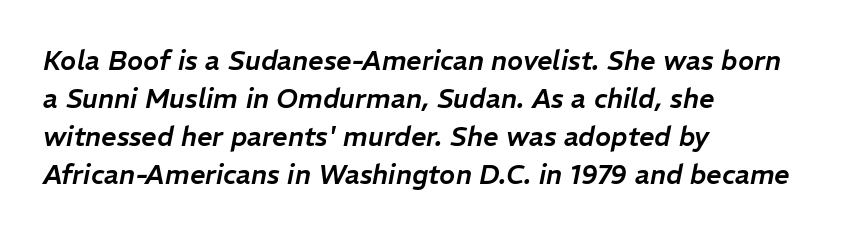
Q: Is the text italic (slanted)? A: Yes, it leans right by about 11 degrees.
Q: Is the text underlined? A: No.
Q: How is the paragraph aligned? A: Left-aligned.
Q: Is the spacing between letters normal or unusually wide? A: Normal.
Q: Is the spacing between lines tight, normal or loose? A: Normal.
